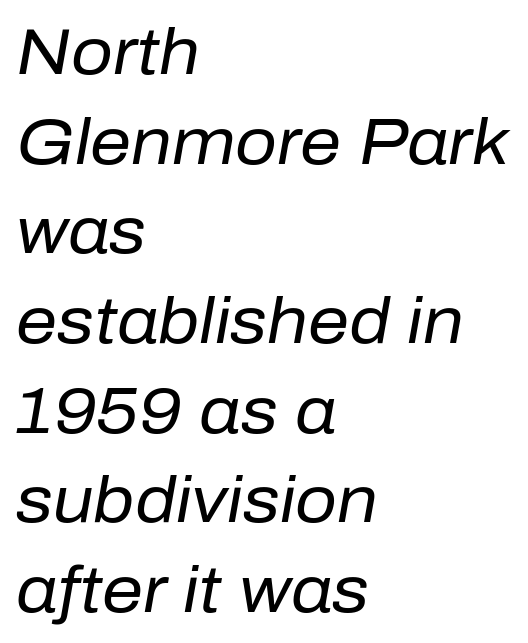
The image shows 65 px regular-weight type, italic (leaning right); set left-aligned, normal line spacing (1.38x), normal letter spacing, not underlined; low stroke contrast and a medium x-height.
